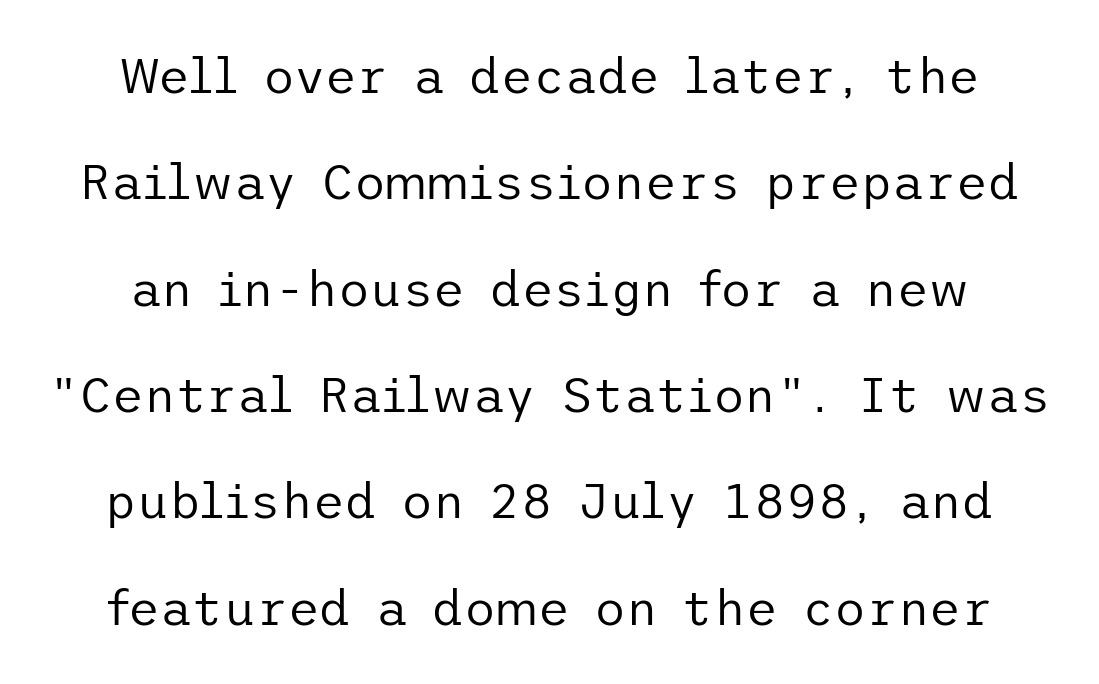
One glance says open: line gaps are wider than usual. No word sits above an underline. The tracking reads as untouched default to a designer's eye. The letters stand upright; this is a roman face. The font sits on the lighter half of the weight spectrum, regular included.
